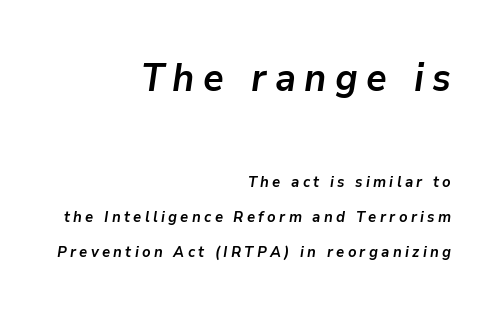
Q: Is the text bold? A: Yes.
Q: Is the text italic (slanted)? A: Yes, it leans right by about 9 degrees.
Q: Is the text underlined? A: No.
Q: How is the paragraph aligned? A: Right-aligned.
Q: Is the spacing between letters normal or unusually wide? A: Unusually wide.
Q: Is the spacing between lines tight, normal or loose? A: Loose.
Q: Which block of text is set in a larger size, the first (top) or the second (bottom)? A: The first (top) one.
Q: Width (condensed, normal, or wide)? A: Normal.
Q: Stroke contrast? A: Low.
Q: x-height? A: Medium.
Q: Monospaced? A: No.
